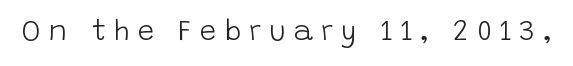
Grotesque or geometric, the face here clearly has no serifs. Vertical stems look standard width or narrower in stroke. Glance below the letters and you will spot only blank space. Posture: upright roman. These lines are rendered in a variable-pitch font.
